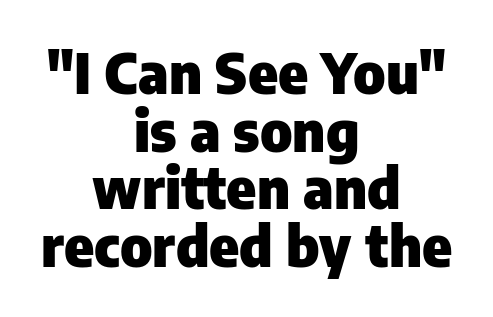
Q: Is the text bold? A: Yes.
Q: Is the text italic (slanted)? A: No, it is upright.
Q: Is the typeface a serif or a sans-serif typeface? A: Sans-serif.
Q: Is the text underlined? A: No.
Q: How is the paragraph aligned? A: Centered.
Q: Is the spacing between letters normal or unusually wide? A: Normal.
Q: Is the spacing between lines tight, normal or loose? A: Tight.
Q: Width (condensed, normal, or wide)? A: Normal.
Q: Stroke contrast? A: Low.
Q: x-height? A: Medium.
Q: Monospaced? A: No.
